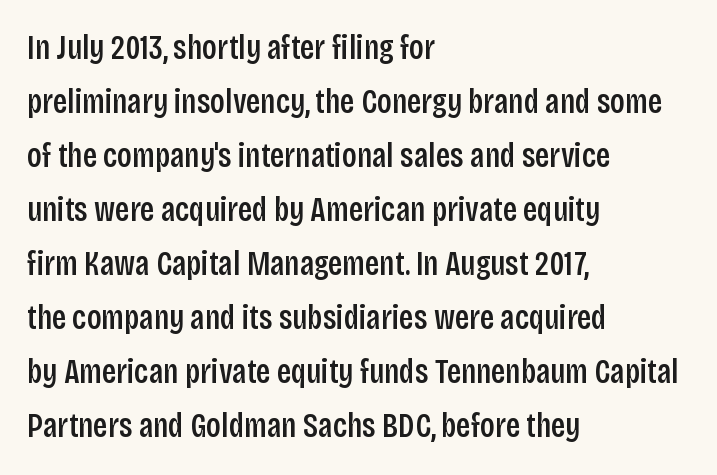
These words are printed semibold, heavier than regular yet not bold. Check the space under the baseline: it is left empty. Type style note: lacks serifs. The tracking reads as untouched default to a designer's eye. The passage is arranged the way most books set body copy — flush left.
